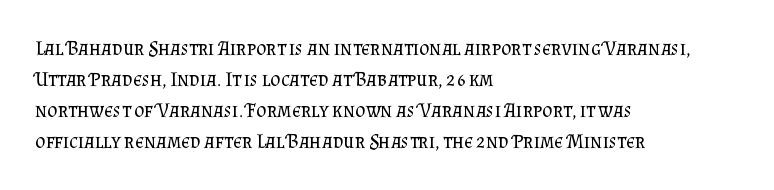
{"italic": "no", "bold": "no", "underline": "no", "align": "left", "line_spacing": "normal", "line_spacing_ratio": 1.55, "letter_spacing": "normal", "letter_spacing_em": 0.0, "glyph_px": 20}
